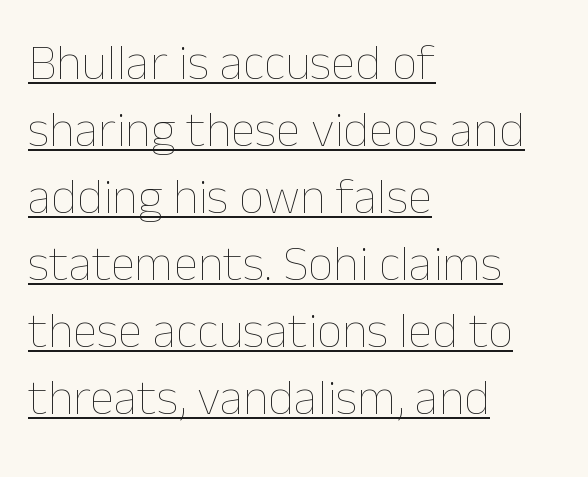
A quiet, ordinary-to-light weight characterises the typeface. The face used here is rendered with its standard letterfit. The lines in this sample share a left origin and differ only in where they stop. Varying glyph widths throughout — classic text-font behaviour.
